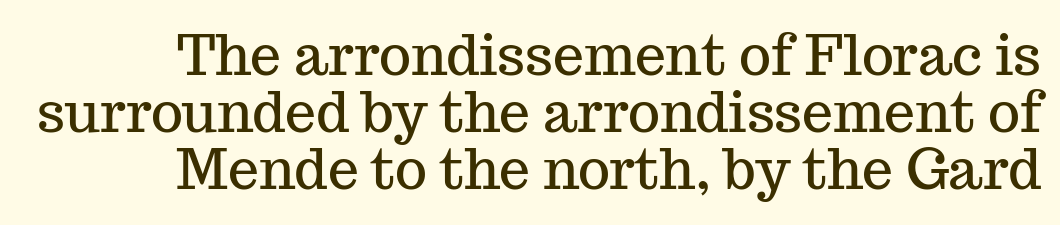
Q: Is the text italic (slanted)? A: No, it is upright.
Q: Is the typeface a serif or a sans-serif typeface? A: Serif.
Q: Is the text underlined? A: No.
Q: How is the paragraph aligned? A: Right-aligned.
Q: Is the spacing between letters normal or unusually wide? A: Normal.
Q: Is the spacing between lines tight, normal or loose? A: Tight.
Q: Width (condensed, normal, or wide)? A: Normal.
Q: Stroke contrast? A: Medium.
Q: x-height? A: Medium.
Q: Monospaced? A: No.
